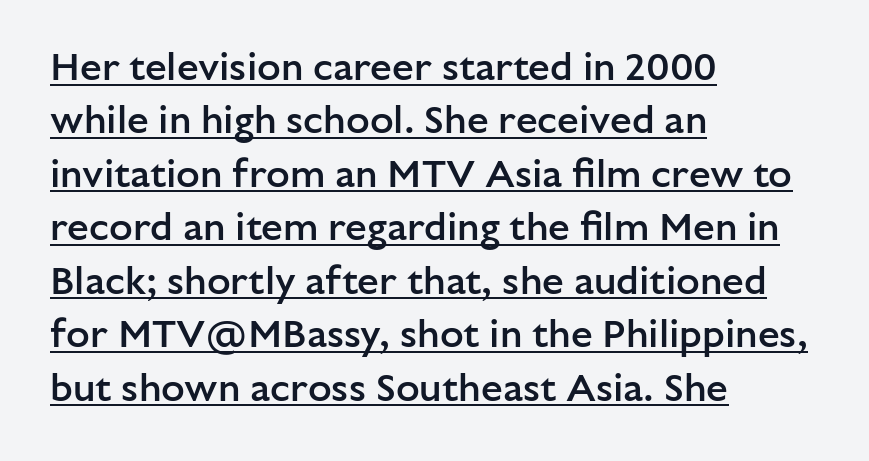
The image shows 39 px semibold sans-serif type, upright; set left-aligned, normal line spacing (1.37x), normal letter spacing, underlined; low stroke contrast and a medium x-height.
